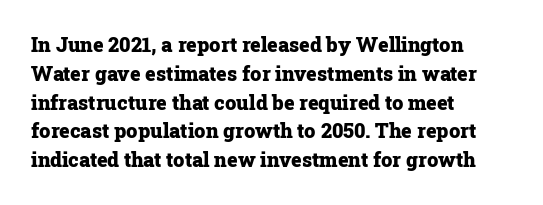
Q: Is the text bold? A: Yes.
Q: Is the text italic (slanted)? A: No, it is upright.
Q: Is the text underlined? A: No.
Q: How is the paragraph aligned? A: Left-aligned.
Q: Is the spacing between letters normal or unusually wide? A: Normal.
Q: Is the spacing between lines tight, normal or loose? A: Normal.
